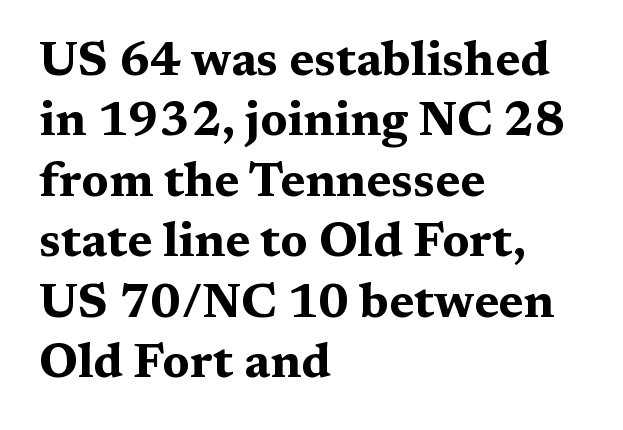
The image shows 48 px bold, wide serif type, upright; set left-aligned, normal line spacing (1.26x), normal letter spacing, not underlined; medium stroke contrast and a medium x-height.
